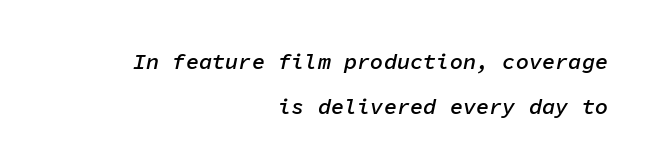
There is no visible air inserted between adjacent glyphs. The passage shown leans; its letterforms are oblique. Casual observation: everything's shoved over to the right. The space beneath each line is pristine and unruled.
